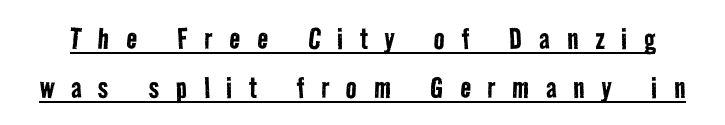
Q: Is the text bold? A: No.
Q: Is the typeface a serif or a sans-serif typeface? A: Sans-serif.
Q: Is the text underlined? A: Yes.
Q: Is the spacing between letters normal or unusually wide? A: Unusually wide.
Q: Is the spacing between lines tight, normal or loose? A: Normal.
Q: Width (condensed, normal, or wide)? A: Condensed.
Q: Stroke contrast? A: Low.
Q: x-height? A: Medium.
Q: Monospaced? A: No.
